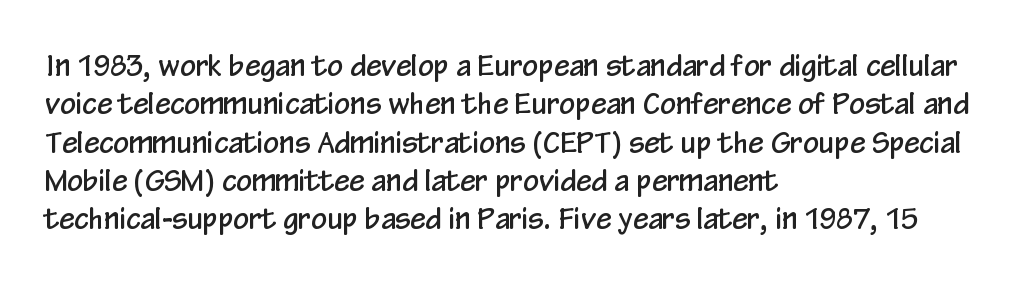
Nothing sits at the stroke ends, so this counts as sans-serif. These lines stack with their left ends in a neat column. Vertically, the passage feels balanced, rows spaced as you'd expect. Clear beneath every line of the passage. Spacing between characters is what you'd get straight out of the box. Ascenders rise straight up at ninety degrees.
